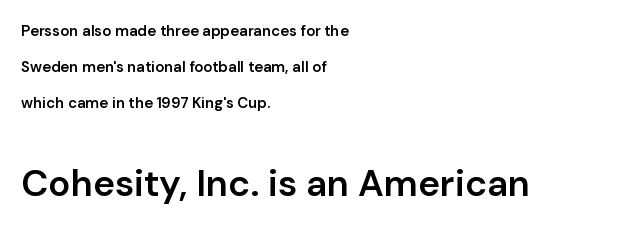
{"serif": "no", "italic": "no", "bold": "semi", "weight": "semibold", "width": "normal", "stroke_contrast": "low", "x_height": "medium", "monospaced": "no", "underline": "no", "align": "left", "line_spacing": "loose", "line_spacing_ratio": 2.41, "letter_spacing": "normal", "letter_spacing_em": 0.0, "larger_block": "second", "size_ratio": 2.47, "glyph_px": 37}
